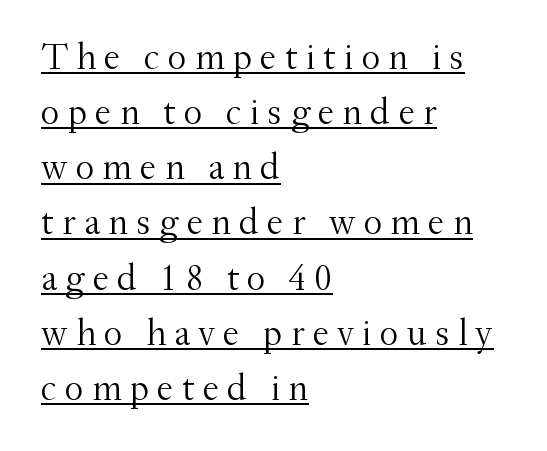
The passage shown has open, widely tracked lettering throughout. These lines are rendered in a variable-pitch font. Leading: standard. The typeface has the unassuming heft of standard copy or less. The rag falls on the right side of this text block. In terms of letterform style, serifs are clearly present.
